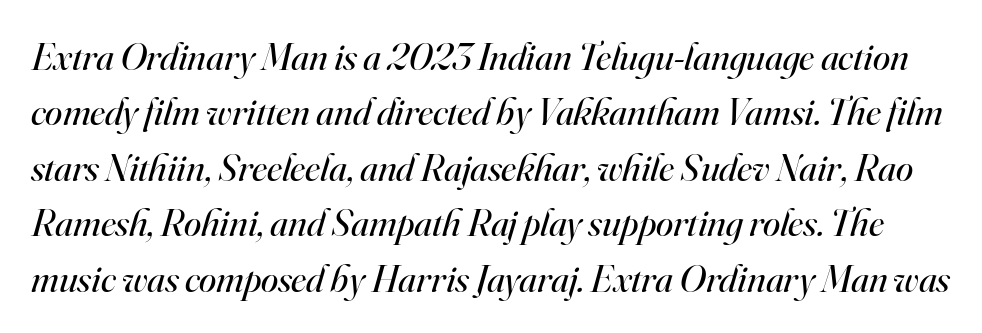
The image shows 39 px regular-weight serif type, italic (leaning right); set normal line spacing (1.42x), normal letter spacing, not underlined; high stroke contrast and a small x-height.
